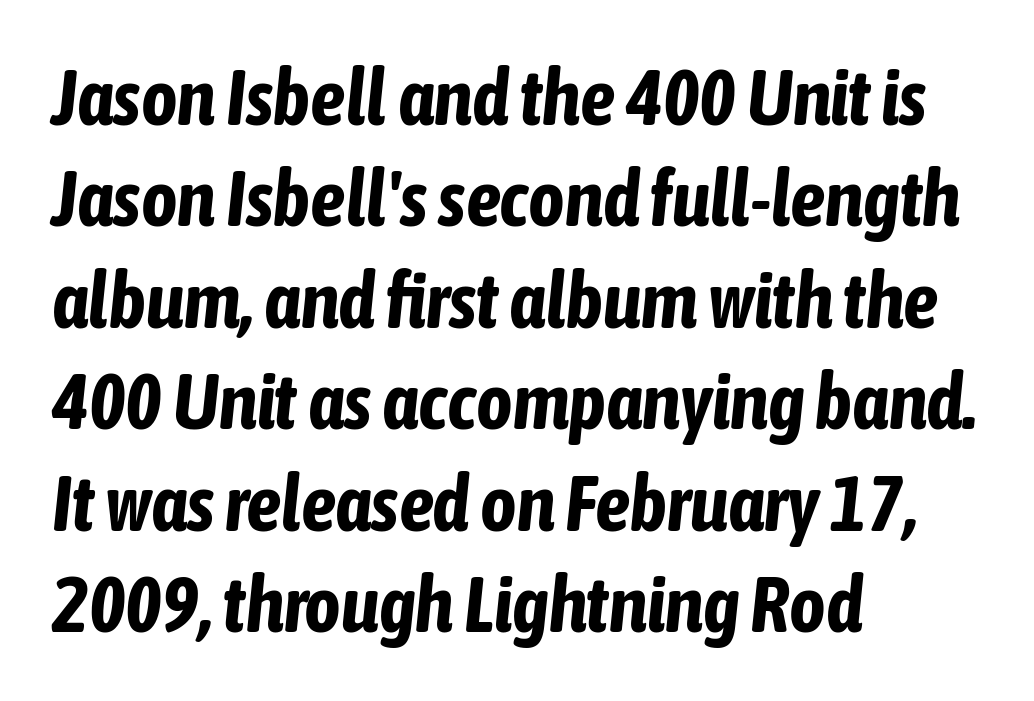
{"italic": "yes", "lean": "right", "slant_degrees": 6, "bold": "yes", "weight": "bold", "width": "condensed", "stroke_contrast": "low", "x_height": "medium", "monospaced": "no", "underline": "no", "align": "left", "line_spacing": "normal", "line_spacing_ratio": 1.3, "letter_spacing": "normal", "letter_spacing_em": 0.0, "glyph_px": 78}
